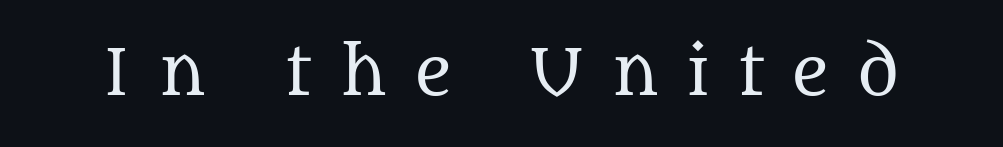
Q: Is the text bold? A: No.
Q: Is the text italic (slanted)? A: No, it is upright.
Q: Is the typeface a serif or a sans-serif typeface? A: Serif.
Q: Is the text underlined? A: No.
Q: Is the spacing between letters normal or unusually wide? A: Unusually wide.
Q: Width (condensed, normal, or wide)? A: Normal.
Q: Stroke contrast? A: Medium.
Q: x-height? A: Large.
Q: Monospaced? A: No.
